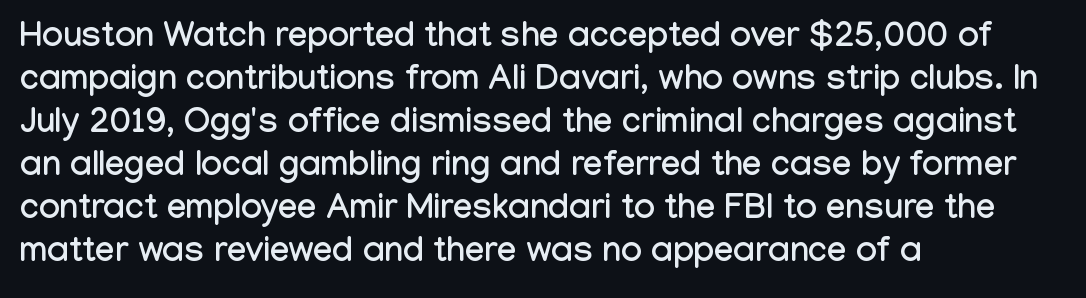
Q: Is the text italic (slanted)? A: No, it is upright.
Q: Is the typeface a serif or a sans-serif typeface? A: Sans-serif.
Q: Is the text underlined? A: No.
Q: How is the paragraph aligned? A: Left-aligned.
Q: Is the spacing between letters normal or unusually wide? A: Normal.
Q: Width (condensed, normal, or wide)? A: Condensed.
Q: Stroke contrast? A: Low.
Q: x-height? A: Medium.
Q: Monospaced? A: No.
